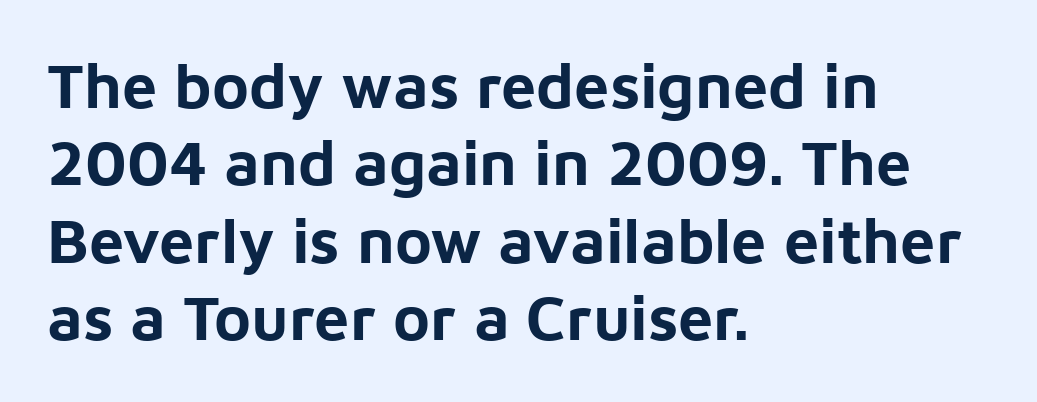
The image shows 63 px bold sans-serif type, upright; set left-aligned, line spacing 1.23x, normal letter spacing, not underlined; low stroke contrast and a medium x-height.
